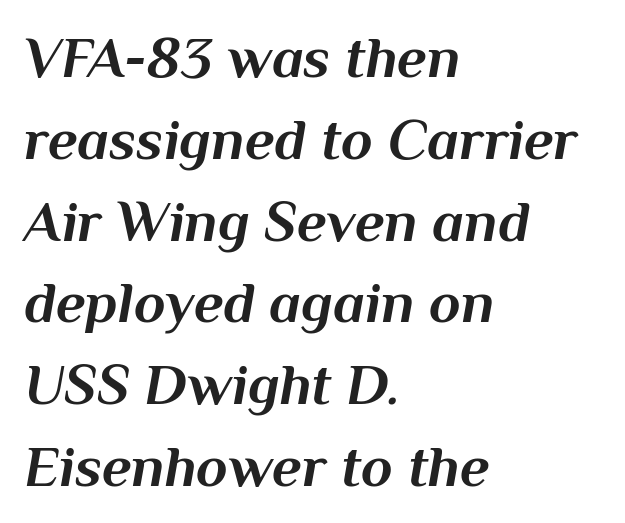
You could not count columns in this text — the font is proportionally spaced. In terms of leading, this rendering sits right in the middle. Observe the lean: these are italic letterforms. Each glyph is drawn with heavy, bold strokes. The horizontal fit of the characters is conventional and even.
